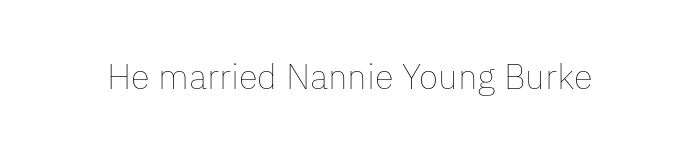
The image shows 35 px thin type, upright; set normal letter spacing, not underlined; low stroke contrast and a medium x-height.
